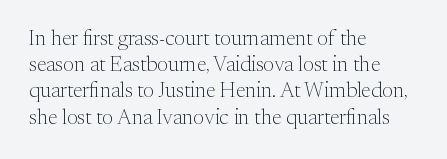
Q: Is the text bold? A: No.
Q: Is the text italic (slanted)? A: No, it is upright.
Q: Is the text underlined? A: No.
Q: How is the paragraph aligned? A: Left-aligned.
Q: Is the spacing between letters normal or unusually wide? A: Normal.
Q: Is the spacing between lines tight, normal or loose? A: Normal.
